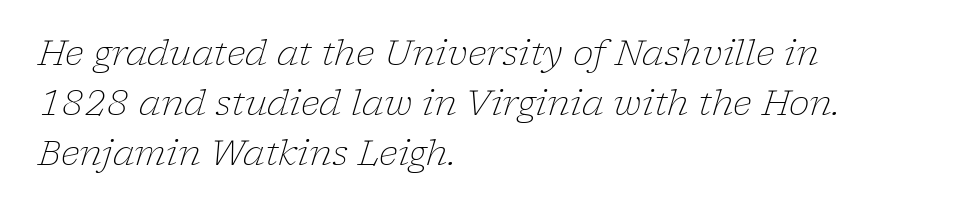
The image shows 35 px light serif type, italic (leaning right); set left-aligned, normal line spacing (1.43x), normal letter spacing, not underlined; low stroke contrast and a medium x-height.
